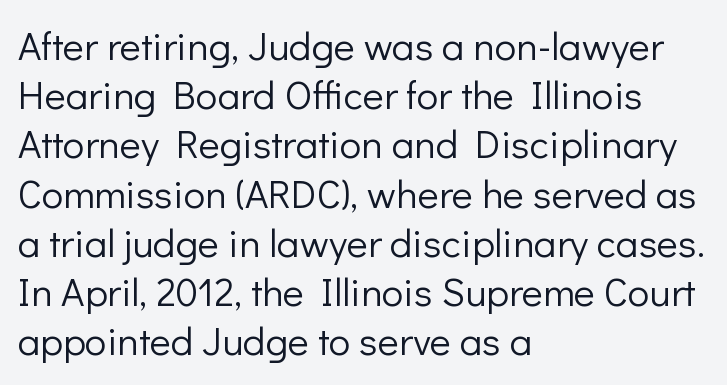
Q: Is the text bold? A: No.
Q: Is the text italic (slanted)? A: No, it is upright.
Q: Is the typeface a serif or a sans-serif typeface? A: Sans-serif.
Q: Is the text underlined? A: No.
Q: How is the paragraph aligned? A: Left-aligned.
Q: Is the spacing between letters normal or unusually wide? A: Normal.
Q: Width (condensed, normal, or wide)? A: Normal.
Q: Stroke contrast? A: Low.
Q: x-height? A: Medium.
Q: Monospaced? A: No.
